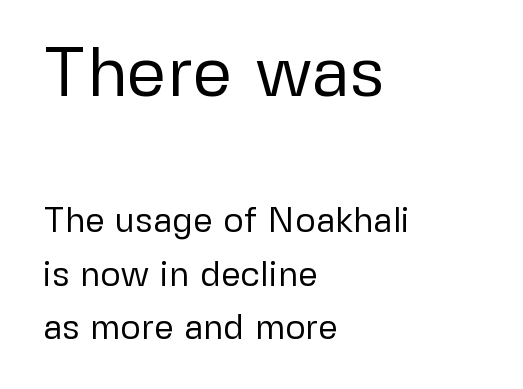
The lines sit at an ordinary, default distance from one another. Inter-character spacing is left at the font's built-in metrics. Horizontally, the lines are justified to the leading edge only. Every character sits straight up, as roman type does. In terms of letterform style, serifs are entirely absent.
